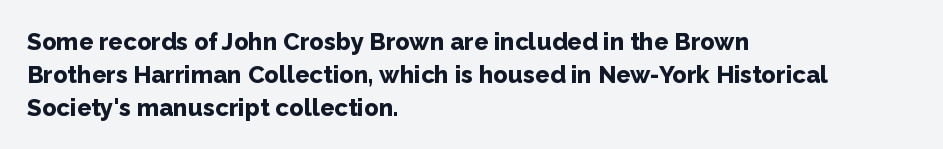
The image shows 24 px bold type, upright; set left-aligned, normal line spacing (1.37x), normal letter spacing, not underlined.
